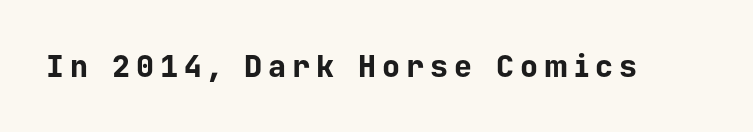
{"serif": "no", "italic": "no", "bold": "yes", "weight": "bold", "width": "normal", "stroke_contrast": "low", "x_height": "medium", "monospaced": "yes", "underline": "no", "letter_spacing": "wide", "letter_spacing_em": 0.2, "glyph_px": 30}
